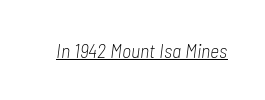
Q: Is the text bold? A: No.
Q: Is the text italic (slanted)? A: Yes, it leans right by about 7 degrees.
Q: Is the text underlined? A: Yes.
Q: Is the spacing between letters normal or unusually wide? A: Normal.
